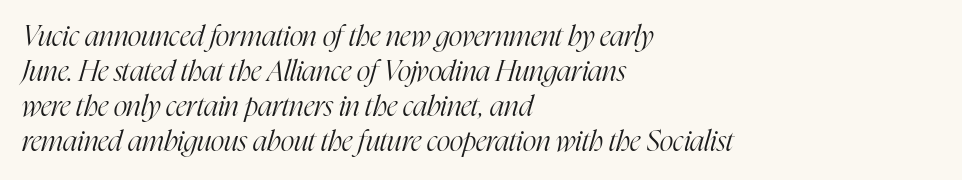
Unbolded letterforms with no extra heft. The lines in this sample share a left origin and differ only in where they stop. You could call the tracking neutral — neither tight nor loose. The rendering uses natural spacing where letterforms have individual widths.
